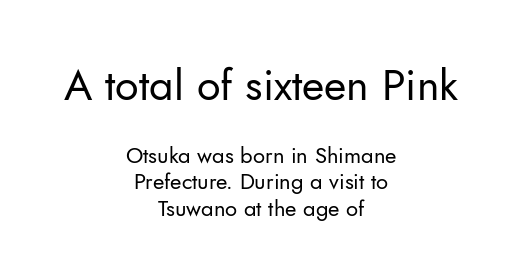
The image shows 43 px regular-weight sans-serif type, upright; set centered, line spacing 1.2x, normal letter spacing, not underlined; the first (top) block is 1.95x larger; low stroke contrast and a small x-height.
